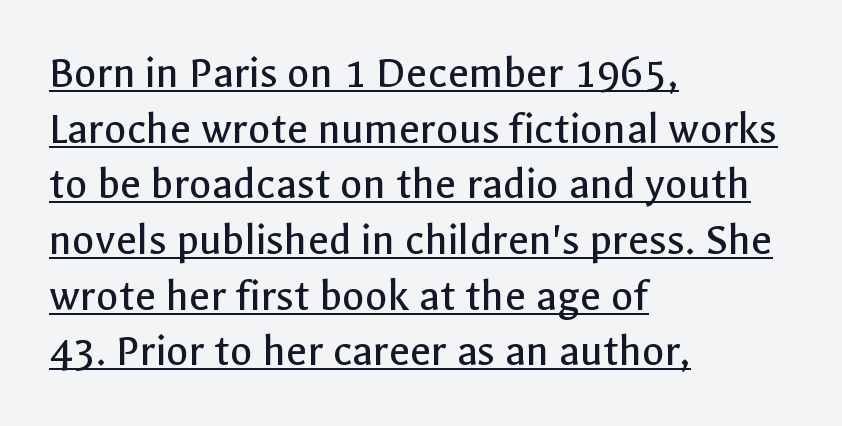
The face used here is rendered with its standard letterfit. Stems and bowls with no extra thickness — not bold. The compositor pushed each line to the left boundary. Characters remain perfectly vertical along every line. Spacing verdict: proportional, widths tailored to each character.
